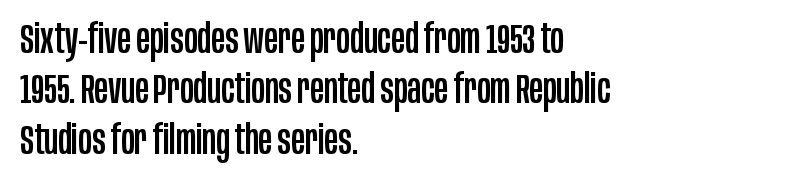
Q: Is the text italic (slanted)? A: No, it is upright.
Q: Is the typeface a serif or a sans-serif typeface? A: Sans-serif.
Q: Is the text underlined? A: No.
Q: How is the paragraph aligned? A: Left-aligned.
Q: Is the spacing between letters normal or unusually wide? A: Normal.
Q: Width (condensed, normal, or wide)? A: Condensed.
Q: Stroke contrast? A: Low.
Q: x-height? A: Large.
Q: Monospaced? A: No.
